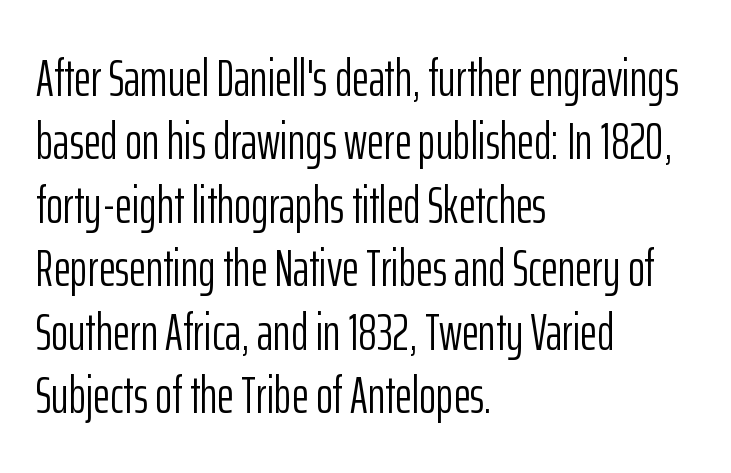
{"serif": "no", "italic": "no", "bold": "no", "weight": "light", "width": "condensed", "stroke_contrast": "low", "x_height": "medium", "monospaced": "no", "underline": "no", "align": "left", "line_spacing_ratio": 1.22, "letter_spacing": "normal", "letter_spacing_em": 0.0, "glyph_px": 52}
